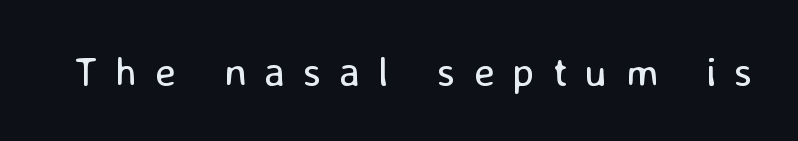
{"serif": "no", "italic": "no", "bold": "no", "weight": "regular", "width": "normal", "stroke_contrast": "low", "x_height": "medium", "monospaced": "no", "underline": "no", "letter_spacing": "wide", "letter_spacing_em": 0.44, "glyph_px": 41}
